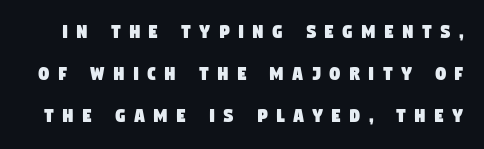
The image shows 21 px text type; set loose line spacing (2.01x), unusually wide letter spacing (+0.41 em), not underlined.
